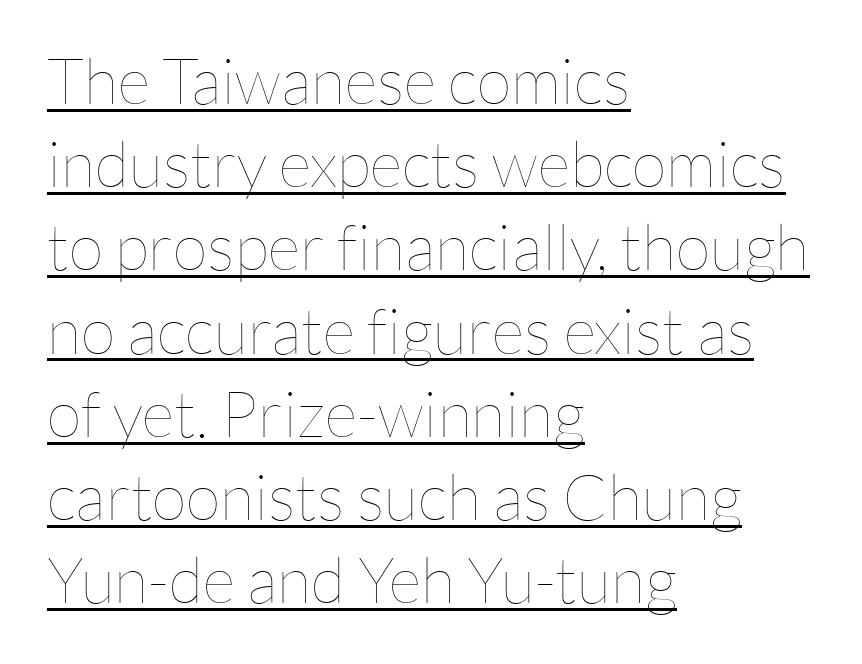
The image shows 64 px thin type, upright; set left-aligned, normal line spacing (1.3x), normal letter spacing, underlined; low stroke contrast and a medium x-height.
